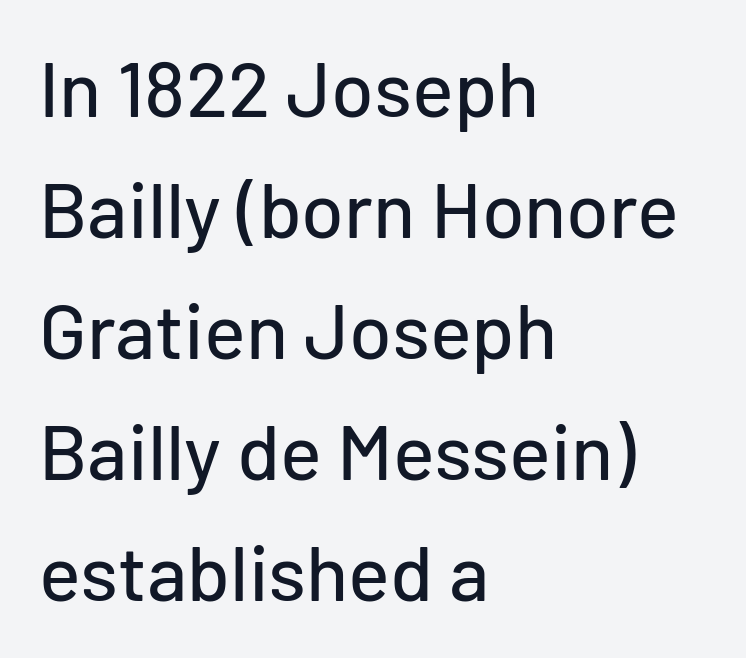
The image shows 78 px sans-serif type, upright; set left-aligned, normal line spacing (1.55x), normal letter spacing, not underlined; low stroke contrast and a medium x-height.
